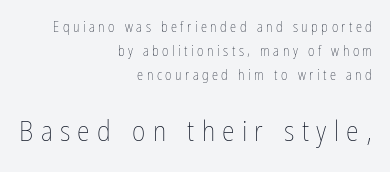
Q: Is the text bold? A: No.
Q: Is the text italic (slanted)? A: No, it is upright.
Q: Is the text underlined? A: No.
Q: How is the paragraph aligned? A: Right-aligned.
Q: Is the spacing between letters normal or unusually wide? A: Unusually wide.
Q: Which block of text is set in a larger size, the first (top) or the second (bottom)? A: The second (bottom) one.
Q: Width (condensed, normal, or wide)? A: Condensed.
Q: Stroke contrast? A: Low.
Q: x-height? A: Medium.
Q: Monospaced? A: No.
